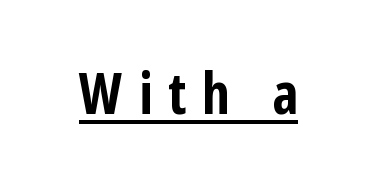
Does extra space separate the letters? Yes, quite a lot of it. The rendering uses natural spacing where letterforms have individual widths. The glyphs have the mass of a bold cut. You can tell it's not italic because the verticals are truly vertical. Beneath each row of characters lies a ruled line.
